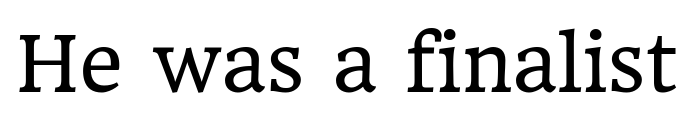
Q: Is the text bold? A: No.
Q: Is the text italic (slanted)? A: No, it is upright.
Q: Is the typeface a serif or a sans-serif typeface? A: Serif.
Q: Is the text underlined? A: No.
Q: Is the spacing between letters normal or unusually wide? A: Normal.
Q: Width (condensed, normal, or wide)? A: Normal.
Q: Stroke contrast? A: Low.
Q: x-height? A: Medium.
Q: Monospaced? A: No.
